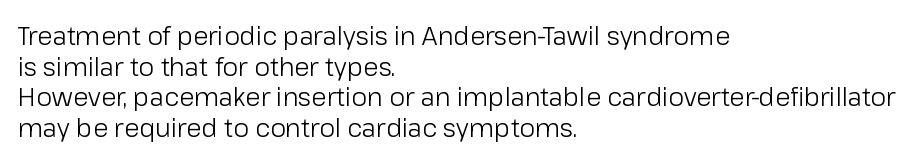
{"italic": "no", "bold": "no", "underline": "no", "align": "left", "line_spacing_ratio": 1.23, "letter_spacing": "normal", "letter_spacing_em": 0.0, "glyph_px": 25}
